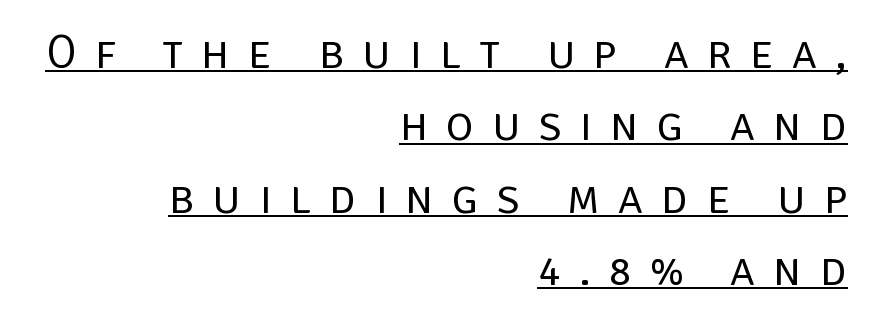
Q: Is the text bold? A: No.
Q: Is the text italic (slanted)? A: No, it is upright.
Q: Is the typeface a serif or a sans-serif typeface? A: Sans-serif.
Q: Is the text underlined? A: Yes.
Q: How is the paragraph aligned? A: Right-aligned.
Q: Is the spacing between letters normal or unusually wide? A: Unusually wide.
Q: Is the spacing between lines tight, normal or loose? A: Normal.
Q: Width (condensed, normal, or wide)? A: Normal.
Q: Stroke contrast? A: Low.
Q: x-height? A: Large.
Q: Monospaced? A: No.
